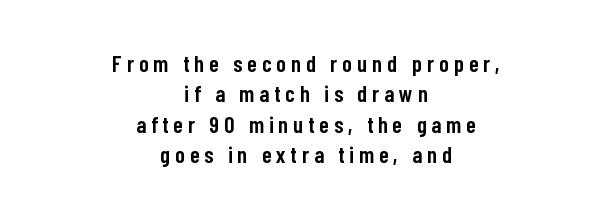
Q: Is the text bold? A: Semi-bold.
Q: Is the text italic (slanted)? A: No, it is upright.
Q: Is the text underlined? A: No.
Q: How is the paragraph aligned? A: Centered.
Q: Is the spacing between letters normal or unusually wide? A: Unusually wide.
Q: Is the spacing between lines tight, normal or loose? A: Normal.
